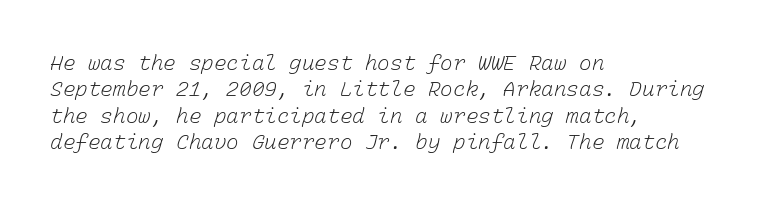
{"bold": "no", "underline": "no", "align": "left", "line_spacing": "normal", "line_spacing_ratio": 1.26, "letter_spacing": "normal", "letter_spacing_em": 0.0, "glyph_px": 21}
